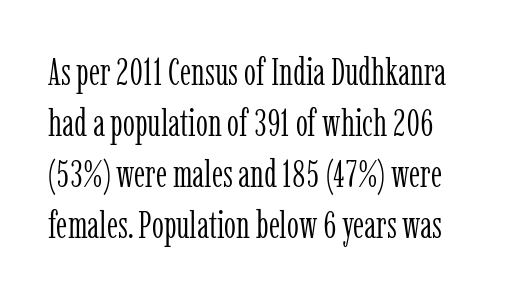
The image shows 38 px light, condensed serif type, upright; set normal line spacing (1.34x), normal letter spacing, not underlined; low stroke contrast and a medium x-height.
